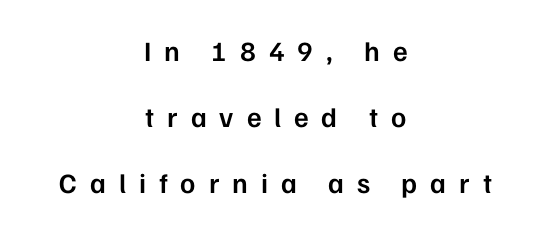
{"serif": "no", "italic": "no", "bold": "semi", "weight": "semibold", "width": "normal", "stroke_contrast": "low", "x_height": "medium", "monospaced": "no", "underline": "no", "align": "center", "line_spacing": "loose", "line_spacing_ratio": 2.35, "letter_spacing": "wide", "letter_spacing_em": 0.46, "glyph_px": 28}
